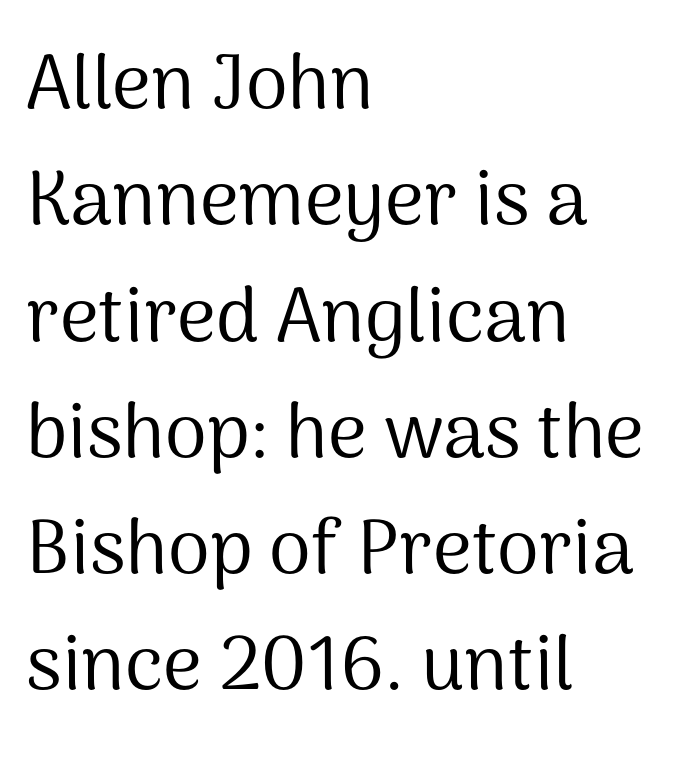
The font family rendered here belongs to the sans-serif group. The zone under the glyphs is completely vacant. The weight tops out at a normal text grade. Proportional: the letters do not fall into vertical columns. Summary of vertical rhythm: regular, with standard interline spacing.
